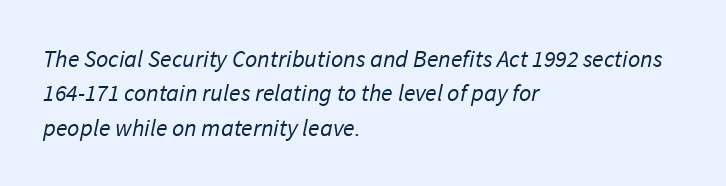
The image shows 24 px text type; set left-aligned, normal line spacing (1.43x), normal letter spacing, not underlined.
